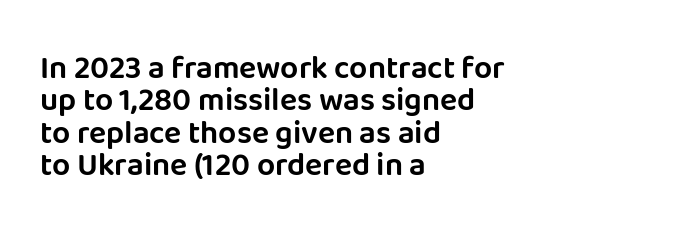
Q: Is the text italic (slanted)? A: No, it is upright.
Q: Is the typeface a serif or a sans-serif typeface? A: Sans-serif.
Q: Is the text underlined? A: No.
Q: How is the paragraph aligned? A: Left-aligned.
Q: Is the spacing between letters normal or unusually wide? A: Normal.
Q: Is the spacing between lines tight, normal or loose? A: Tight.
Q: Width (condensed, normal, or wide)? A: Normal.
Q: Stroke contrast? A: Low.
Q: x-height? A: Large.
Q: Monospaced? A: No.
